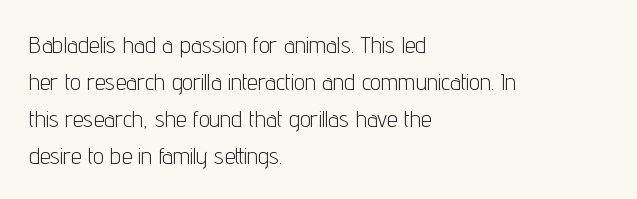
Vertical strokes here are truly vertical. Every row of glyphs begins at an identical x-position on the left. Between one letter and the next there's only the usual sliver of space. Only glyphs here, with clear space below each row.
